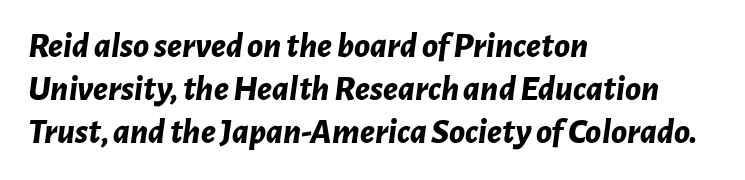
{"italic": "yes", "lean": "right", "slant_degrees": 7, "bold": "yes", "weight": "bold", "width": "normal", "stroke_contrast": "low", "x_height": "medium", "monospaced": "no", "underline": "no", "align": "left", "line_spacing_ratio": 1.2, "letter_spacing": "normal", "letter_spacing_em": 0.0, "glyph_px": 36}
